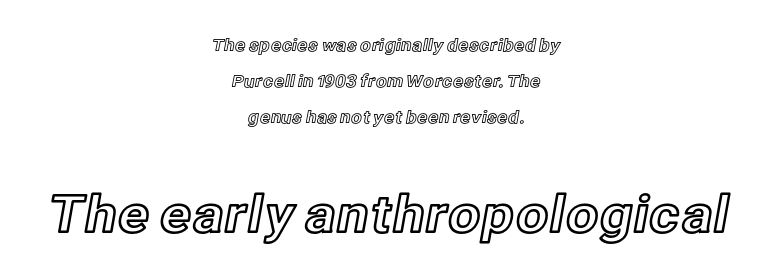
The image shows 51 px text type; set centered, loose line spacing (2.12x), normal letter spacing, not underlined; the second (bottom) block is 3.0x larger; a medium x-height.
